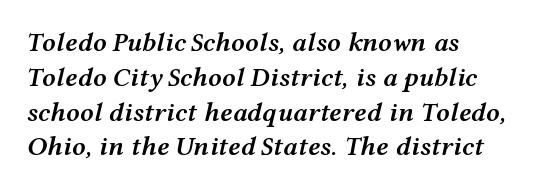
The strokes are fattened partway — semibold, not bold. The specimen omits any rule beneath the text block's lines. Line starts are locked; line ends wander. Does extra space separate the letters? No, they use regular spacing.
